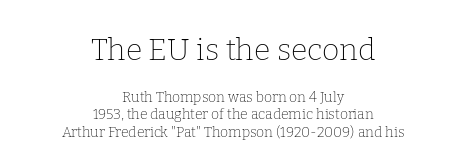
Q: Is the text bold? A: No.
Q: Is the text italic (slanted)? A: No, it is upright.
Q: Is the typeface a serif or a sans-serif typeface? A: Serif.
Q: Is the text underlined? A: No.
Q: How is the paragraph aligned? A: Centered.
Q: Is the spacing between letters normal or unusually wide? A: Normal.
Q: Is the spacing between lines tight, normal or loose? A: Normal.
Q: Which block of text is set in a larger size, the first (top) or the second (bottom)? A: The first (top) one.
Q: Width (condensed, normal, or wide)? A: Normal.
Q: Stroke contrast? A: Low.
Q: x-height? A: Medium.
Q: Monospaced? A: No.
